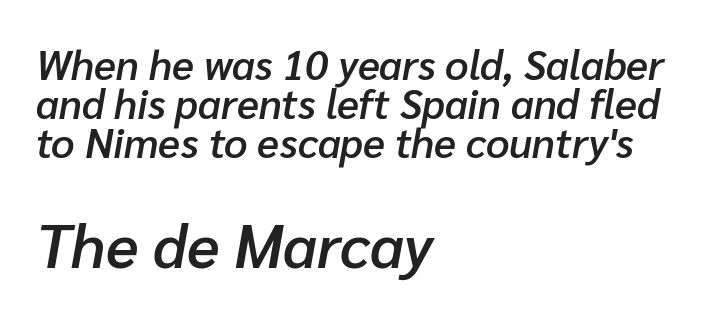
The image shows 61 px semibold type, italic (leaning right); set left-aligned, tight line spacing (0.95x), normal letter spacing, not underlined; the second (bottom) block is 1.49x larger; low stroke contrast and a medium x-height.
